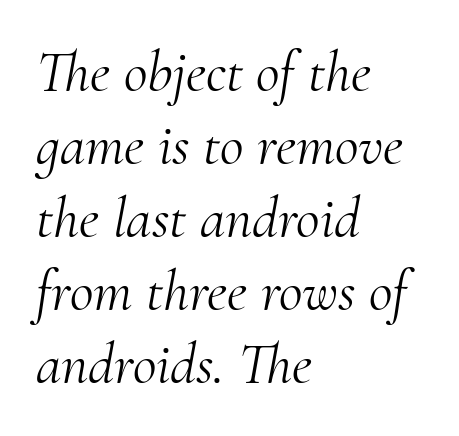
The image shows 58 px light serif type, italic (leaning right); set left-aligned, normal line spacing (1.26x), normal letter spacing, not underlined; medium stroke contrast and a small x-height.
